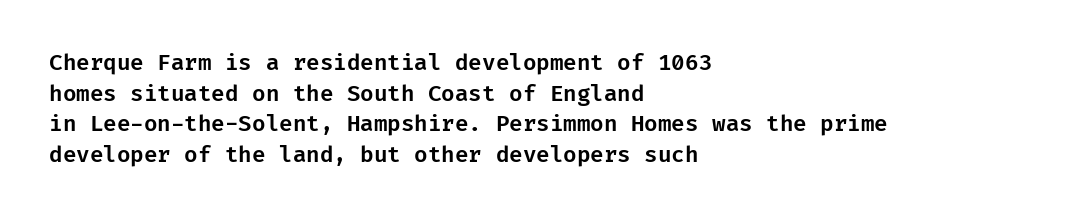
If you drew a line through each stem, it would be perfectly vertical. Honestly, the letter spacing is just normal — you wouldn't notice it. The words here are not underlined. Notice how the passage keeps a crisp vertical edge on the left only. Interline gaps are of average width in this sample.
